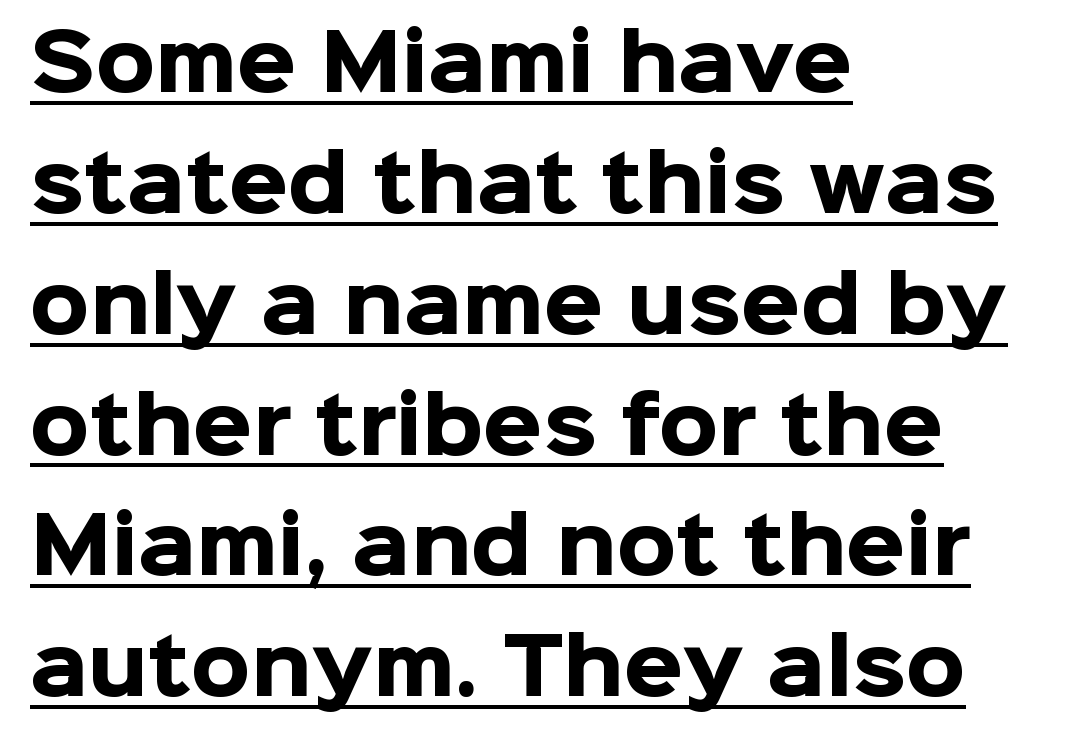
Q: Is the text bold? A: Yes.
Q: Is the text italic (slanted)? A: No, it is upright.
Q: Is the typeface a serif or a sans-serif typeface? A: Sans-serif.
Q: Is the text underlined? A: Yes.
Q: How is the paragraph aligned? A: Left-aligned.
Q: Is the spacing between letters normal or unusually wide? A: Normal.
Q: Is the spacing between lines tight, normal or loose? A: Normal.
Q: Width (condensed, normal, or wide)? A: Normal.
Q: Stroke contrast? A: Low.
Q: x-height? A: Medium.
Q: Monospaced? A: No.
